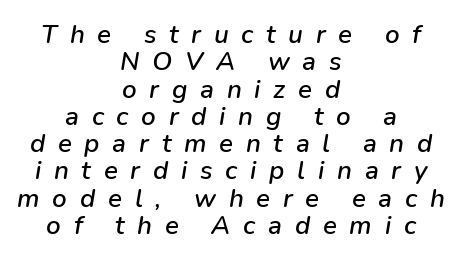
Q: Is the text italic (slanted)? A: Yes, it leans right by about 9 degrees.
Q: Is the text underlined? A: No.
Q: How is the paragraph aligned? A: Centered.
Q: Is the spacing between letters normal or unusually wide? A: Unusually wide.
Q: Is the spacing between lines tight, normal or loose? A: Tight.
